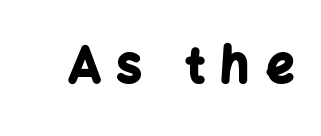
The image shows 49 px bold sans-serif type, upright; set unusually wide letter spacing (+0.33 em), not underlined; low stroke contrast and a medium x-height.
